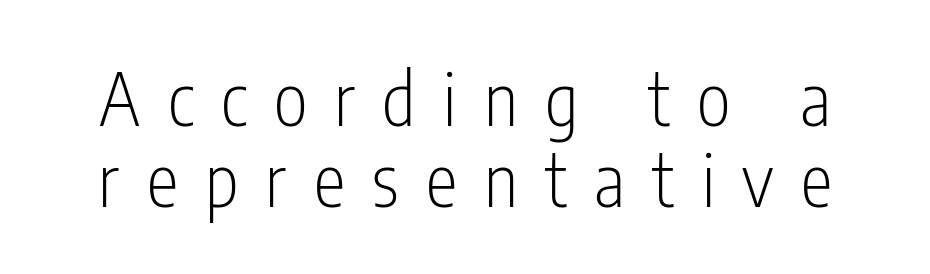
Stroke mass is kept to a normal reading level or below. Leading: reduced. No italicization has been applied; the sample stays upright. Descenders hang freely into open space. What kind of face is this? One without serifs — a sans. Compared with typical body copy, the letter spacing here is much looser.
